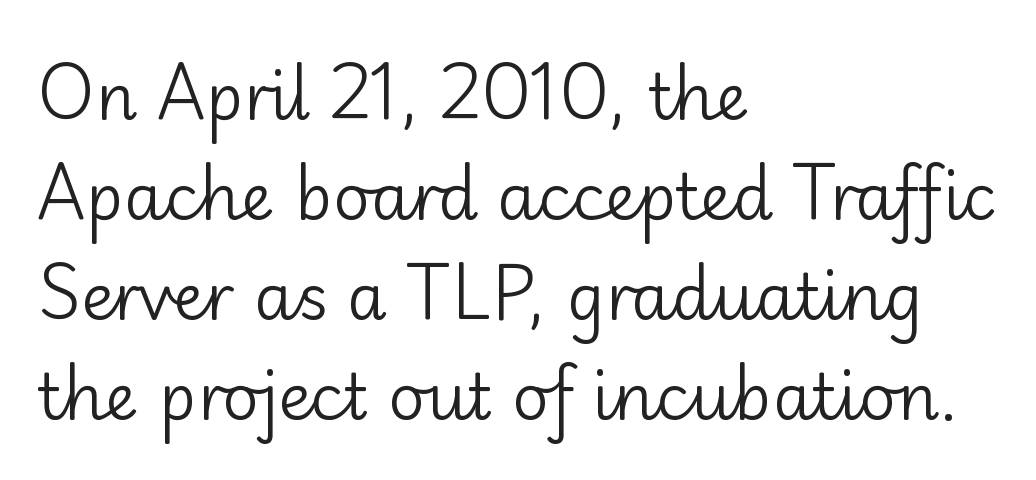
The image shows 64 px regular-weight sans-serif type, upright; set left-aligned, normal line spacing (1.56x), normal letter spacing, not underlined; low stroke contrast and a small x-height.
